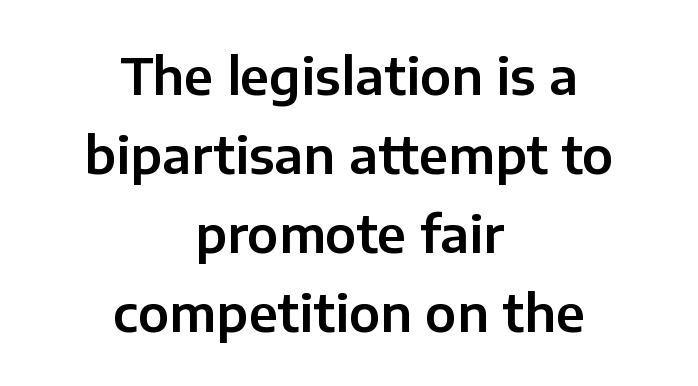
{"serif": "no", "italic": "no", "width": "normal", "stroke_contrast": "low", "x_height": "medium", "monospaced": "no", "underline": "no", "align": "center", "line_spacing": "normal", "line_spacing_ratio": 1.58, "letter_spacing": "normal", "letter_spacing_em": 0.0, "glyph_px": 50}
